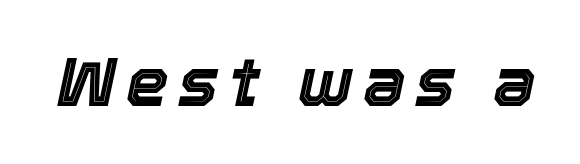
The image shows 68 px text type, italic (leaning right); set not underlined; a medium x-height.
